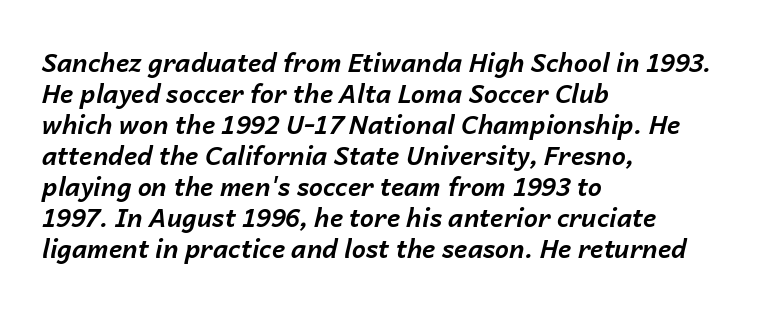
Q: Is the text bold? A: Yes.
Q: Is the text italic (slanted)? A: Yes, it leans right by about 14 degrees.
Q: Is the text underlined? A: No.
Q: How is the paragraph aligned? A: Left-aligned.
Q: Is the spacing between letters normal or unusually wide? A: Normal.
